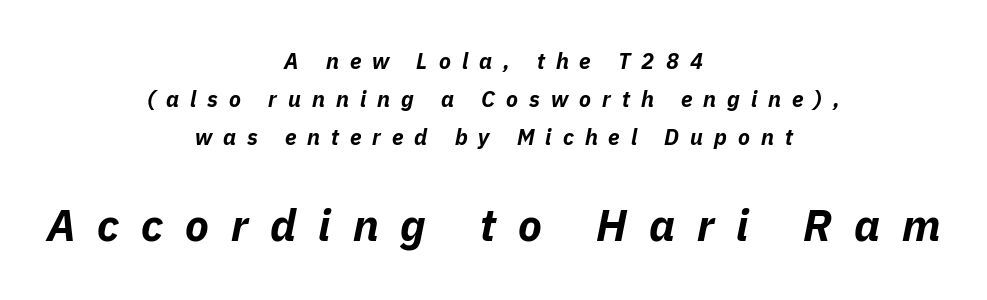
Q: Is the text bold? A: Yes.
Q: Is the text italic (slanted)? A: Yes, it leans right by about 11 degrees.
Q: Is the text underlined? A: No.
Q: How is the paragraph aligned? A: Centered.
Q: Is the spacing between letters normal or unusually wide? A: Unusually wide.
Q: Which block of text is set in a larger size, the first (top) or the second (bottom)? A: The second (bottom) one.
Q: Width (condensed, normal, or wide)? A: Normal.
Q: Stroke contrast? A: Low.
Q: x-height? A: Medium.
Q: Monospaced? A: No.
